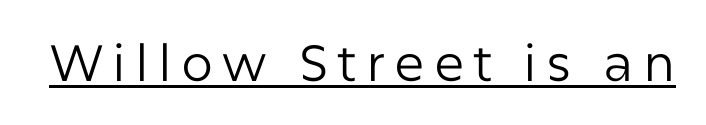
{"serif": "no", "italic": "no", "bold": "no", "weight": "regular", "width": "normal", "stroke_contrast": "low", "x_height": "medium", "monospaced": "no", "underline": "yes", "glyph_px": 51}
